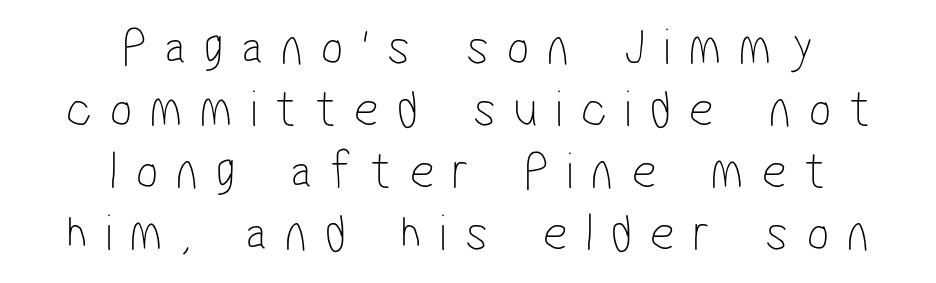
The image shows 53 px thin, condensed sans-serif type; set centered, line spacing 1.17x, unusually wide letter spacing (+0.34 em), not underlined; low stroke contrast and a medium x-height.
